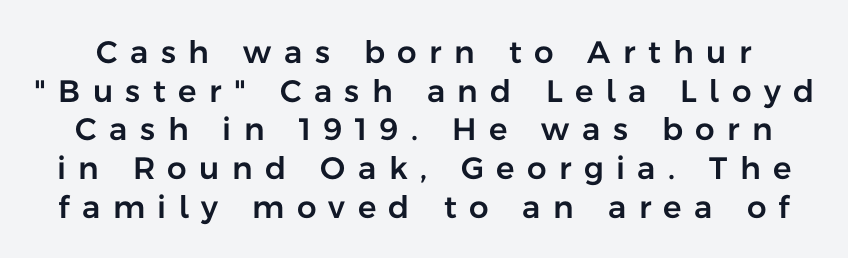
{"serif": "no", "italic": "no", "width": "normal", "stroke_contrast": "low", "x_height": "medium", "monospaced": "no", "underline": "no", "line_spacing": "normal", "line_spacing_ratio": 1.25, "letter_spacing": "wide", "letter_spacing_em": 0.4, "glyph_px": 31}
